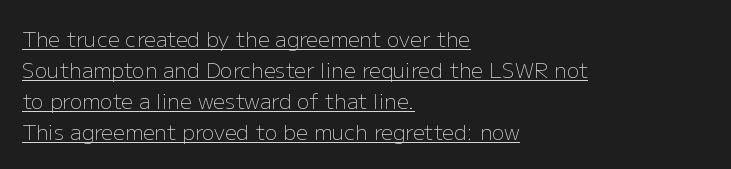
The image shows 21 px text type, upright; set left-aligned, normal line spacing (1.47x), normal letter spacing, underlined.
